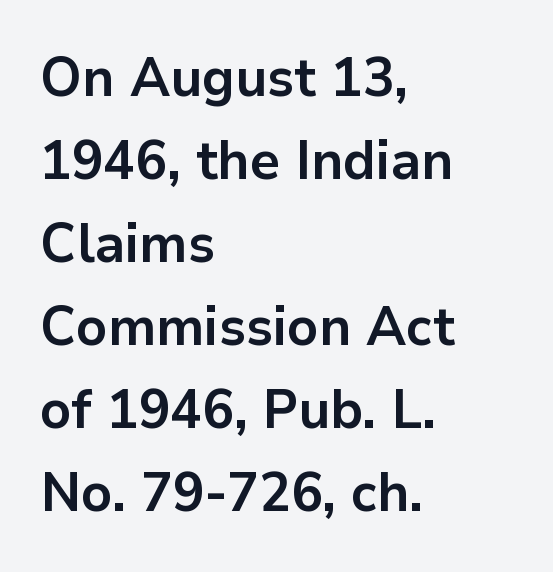
{"serif": "no", "italic": "no", "bold": "yes", "weight": "bold", "width": "normal", "stroke_contrast": "low", "x_height": "medium", "monospaced": "no", "underline": "no", "align": "left", "line_spacing": "normal", "line_spacing_ratio": 1.51, "letter_spacing": "normal", "letter_spacing_em": 0.0, "glyph_px": 55}
